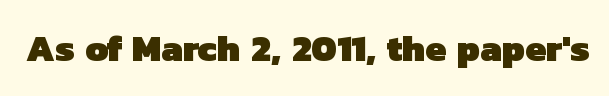
Q: Is the text bold? A: Yes.
Q: Is the typeface a serif or a sans-serif typeface? A: Sans-serif.
Q: Is the text underlined? A: No.
Q: Is the spacing between letters normal or unusually wide? A: Normal.
Q: Width (condensed, normal, or wide)? A: Normal.
Q: Stroke contrast? A: Low.
Q: x-height? A: Medium.
Q: Monospaced? A: No.
